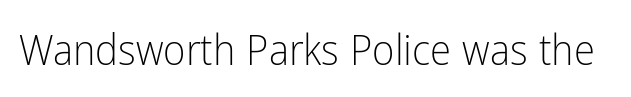
{"serif": "no", "italic": "no", "bold": "no", "weight": "light", "width": "condensed", "stroke_contrast": "low", "x_height": "medium", "monospaced": "no", "underline": "no", "letter_spacing": "normal", "letter_spacing_em": 0.0, "glyph_px": 43}
